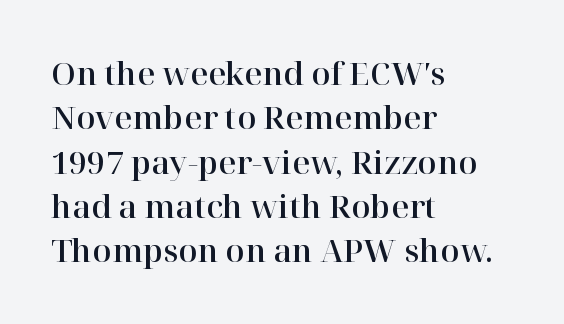
Q: Is the text italic (slanted)? A: No, it is upright.
Q: Is the typeface a serif or a sans-serif typeface? A: Serif.
Q: Is the text underlined? A: No.
Q: How is the paragraph aligned? A: Left-aligned.
Q: Is the spacing between letters normal or unusually wide? A: Normal.
Q: Is the spacing between lines tight, normal or loose? A: Normal.
Q: Width (condensed, normal, or wide)? A: Normal.
Q: Stroke contrast? A: High.
Q: x-height? A: Medium.
Q: Monospaced? A: No.
